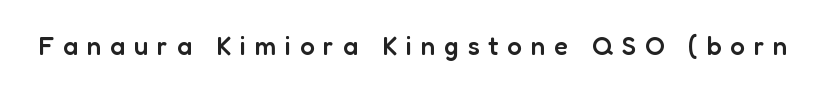
{"italic": "no", "bold": "semi", "underline": "no", "letter_spacing": "wide", "letter_spacing_em": 0.34, "glyph_px": 26}
